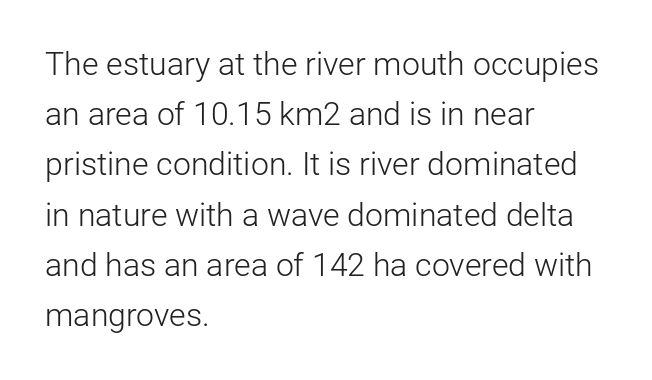
The image shows 32 px light sans-serif type, upright; set left-aligned, normal line spacing (1.57x), normal letter spacing, not underlined; low stroke contrast and a medium x-height.
